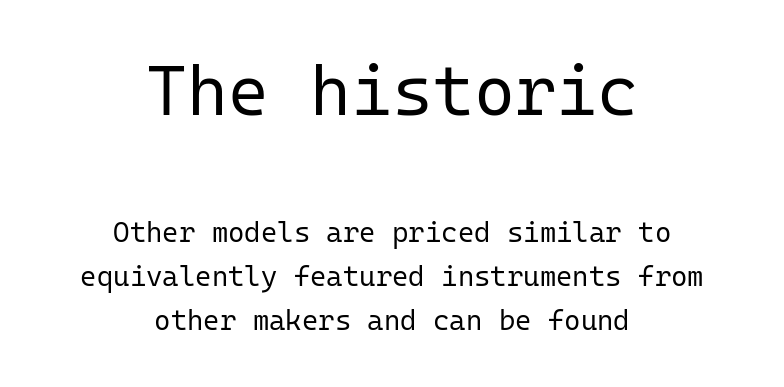
The image shows 70 px regular-weight sans-serif type, upright, monospaced; set centered, normal line spacing (1.57x), normal letter spacing, not underlined; the first (top) block is 2.5x larger; low stroke contrast and a medium x-height.
